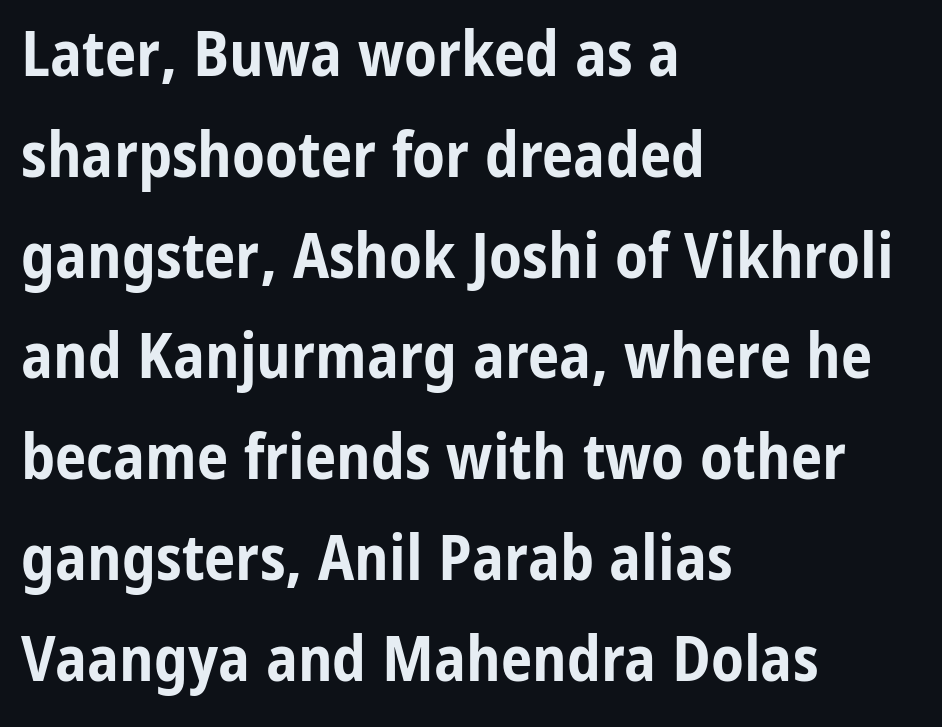
{"serif": "no", "italic": "no", "bold": "yes", "weight": "bold", "width": "condensed", "stroke_contrast": "low", "x_height": "medium", "monospaced": "no", "underline": "no", "align": "left", "line_spacing": "normal", "line_spacing_ratio": 1.6, "letter_spacing": "normal", "letter_spacing_em": 0.0, "glyph_px": 63}
